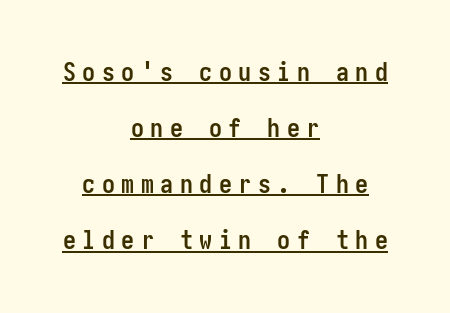
The image shows 26 px bold type, upright; set centered, loose line spacing (2.16x), unusually wide letter spacing (+0.25 em), underlined.
